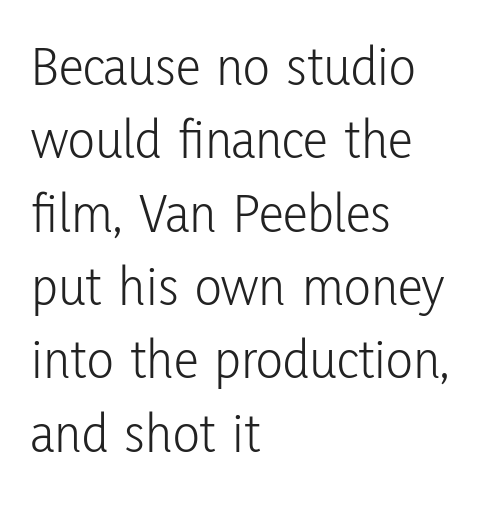
This rendering employs a face without finishing strokes, i.e., a sans-serif. Normally led — the rows are evenly, conventionally spaced. Italic: no, the glyphs are upright roman. All the whitespace from short lines collects on the right. The rendering uses natural spacing where letterforms have individual widths.
